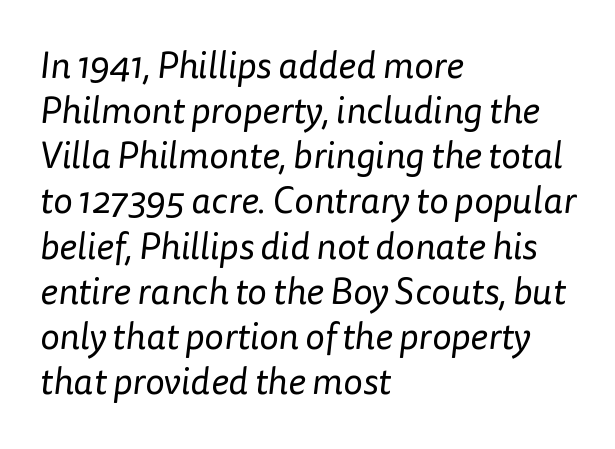
Q: Is the text bold? A: No.
Q: Is the typeface a serif or a sans-serif typeface? A: Sans-serif.
Q: Is the text underlined? A: No.
Q: How is the paragraph aligned? A: Left-aligned.
Q: Is the spacing between letters normal or unusually wide? A: Normal.
Q: Width (condensed, normal, or wide)? A: Normal.
Q: Stroke contrast? A: Low.
Q: x-height? A: Medium.
Q: Monospaced? A: No.
